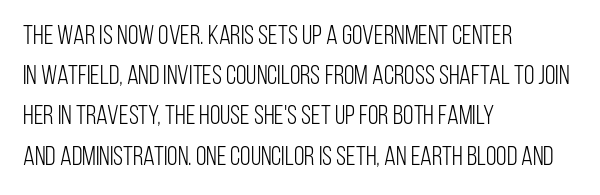
Q: Is the text bold? A: No.
Q: Is the text italic (slanted)? A: No, it is upright.
Q: Is the text underlined? A: No.
Q: How is the paragraph aligned? A: Left-aligned.
Q: Is the spacing between letters normal or unusually wide? A: Normal.
Q: Is the spacing between lines tight, normal or loose? A: Normal.
